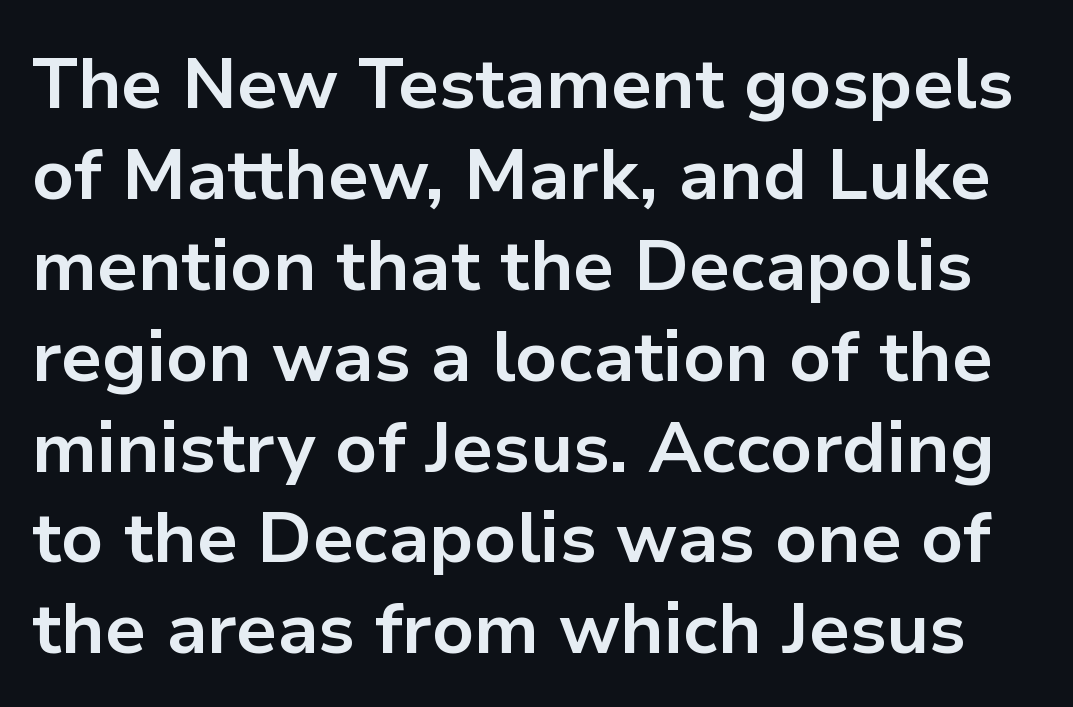
Q: Is the text bold? A: Yes.
Q: Is the text italic (slanted)? A: No, it is upright.
Q: Is the typeface a serif or a sans-serif typeface? A: Sans-serif.
Q: Is the text underlined? A: No.
Q: Is the spacing between letters normal or unusually wide? A: Normal.
Q: Is the spacing between lines tight, normal or loose? A: Normal.
Q: Width (condensed, normal, or wide)? A: Normal.
Q: Stroke contrast? A: Low.
Q: x-height? A: Medium.
Q: Monospaced? A: No.
